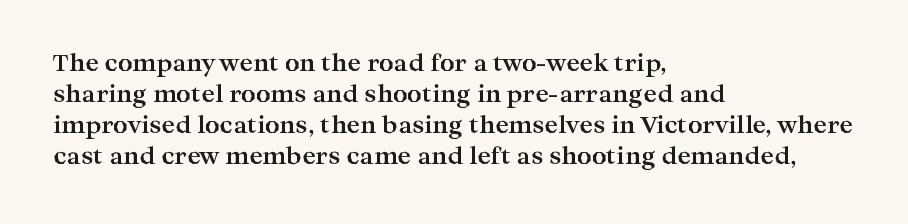
{"italic": "no", "bold": "yes", "underline": "no", "align": "left", "line_spacing": "normal", "line_spacing_ratio": 1.35, "letter_spacing": "normal", "letter_spacing_em": 0.0, "glyph_px": 23}
